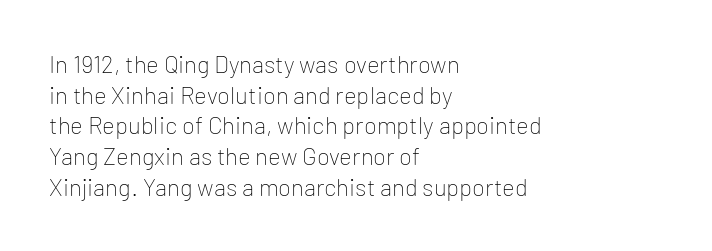
Q: Is the text bold? A: No.
Q: Is the text italic (slanted)? A: No, it is upright.
Q: Is the text underlined? A: No.
Q: How is the paragraph aligned? A: Left-aligned.
Q: Is the spacing between letters normal or unusually wide? A: Normal.
Q: Is the spacing between lines tight, normal or loose? A: Normal.
